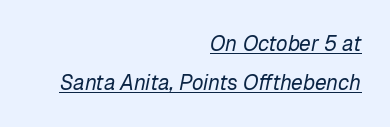
Q: Is the text bold? A: No.
Q: Is the text italic (slanted)? A: Yes, it leans right by about 12 degrees.
Q: Is the text underlined? A: Yes.
Q: How is the paragraph aligned? A: Right-aligned.
Q: Is the spacing between letters normal or unusually wide? A: Normal.
